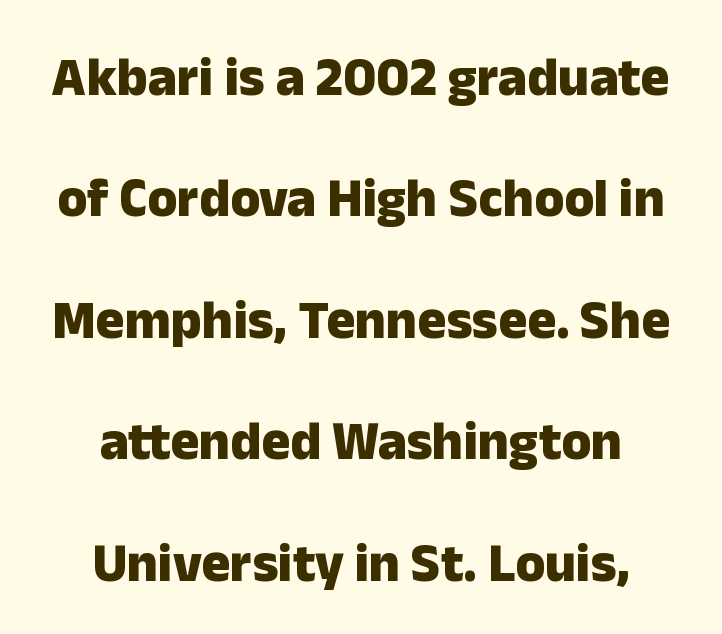
{"serif": "no", "italic": "no", "bold": "yes", "weight": "heavy", "width": "normal", "stroke_contrast": "low", "x_height": "medium", "monospaced": "no", "underline": "no", "align": "center", "line_spacing": "loose", "line_spacing_ratio": 2.25, "letter_spacing": "normal", "letter_spacing_em": 0.0, "glyph_px": 54}
